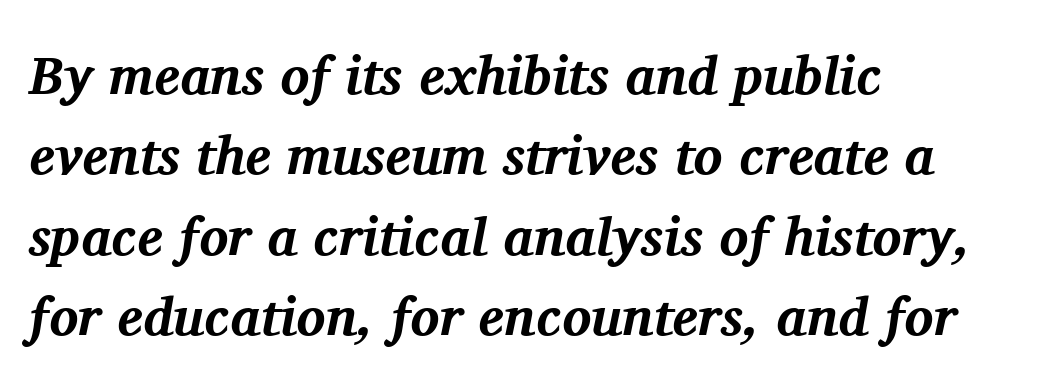
The image shows 54 px bold serif type, italic (leaning right); set left-aligned, normal line spacing (1.49x), normal letter spacing, not underlined; medium stroke contrast and a medium x-height.
